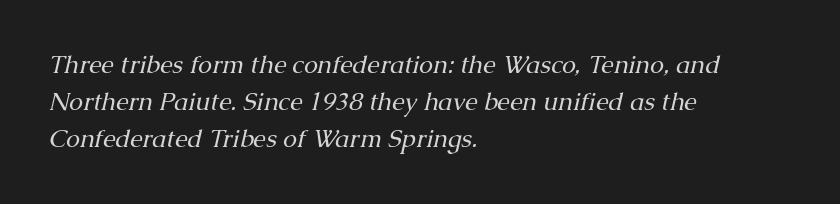
Leading: standard. Each row of text sits above clean, open space. The specimen reads as italic at a glance. Every row of glyphs begins at an identical x-position on the left.
